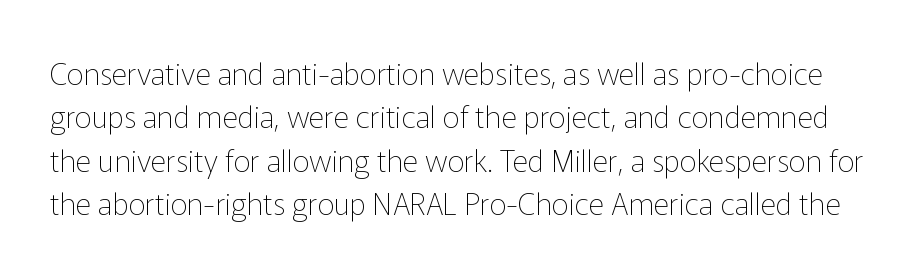
{"serif": "no", "italic": "no", "bold": "no", "weight": "thin", "width": "normal", "stroke_contrast": "low", "x_height": "medium", "monospaced": "no", "underline": "no", "line_spacing": "normal", "line_spacing_ratio": 1.45, "letter_spacing": "normal", "letter_spacing_em": 0.0, "glyph_px": 30}
